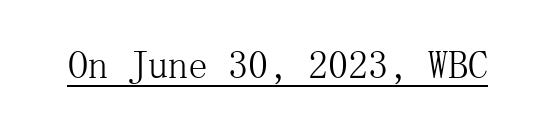
Every word sits above its own underline. In terms of posture, this sample is upright. Observe the serifs anchoring each vertical stroke in this sample. On a weight scale, this lands at 450 or below.
